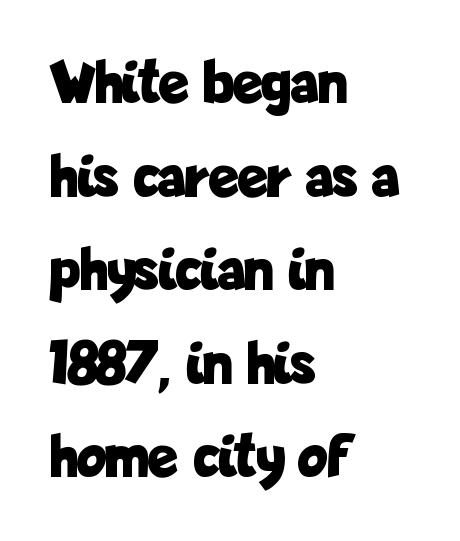
{"serif": "no", "italic": "no", "bold": "yes", "weight": "bold", "width": "condensed", "stroke_contrast": "low", "x_height": "medium", "monospaced": "no", "underline": "no", "align": "left", "line_spacing": "normal", "line_spacing_ratio": 1.51, "letter_spacing": "normal", "letter_spacing_em": 0.0, "glyph_px": 62}
